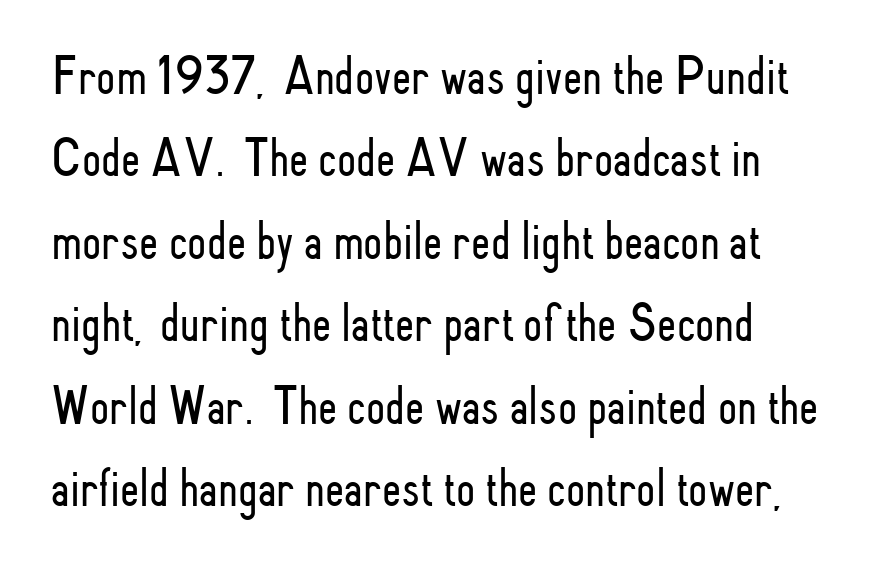
{"serif": "no", "italic": "no", "bold": "no", "weight": "light", "width": "condensed", "stroke_contrast": "low", "x_height": "small", "monospaced": "no", "underline": "no", "align": "left", "line_spacing": "normal", "line_spacing_ratio": 1.5, "letter_spacing": "normal", "letter_spacing_em": 0.0, "glyph_px": 55}
